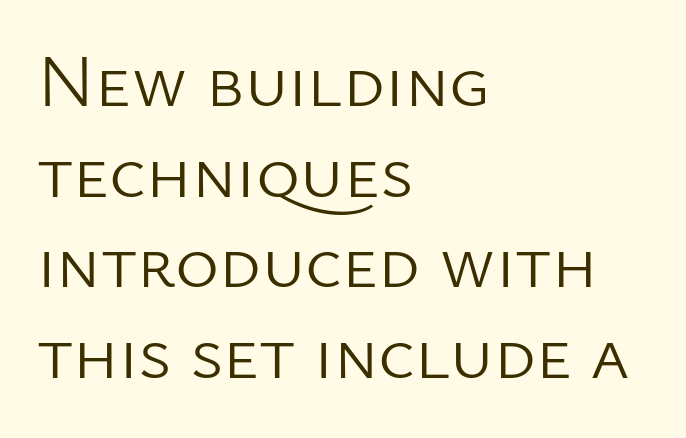
{"serif": "no", "italic": "no", "bold": "no", "weight": "light", "width": "normal", "stroke_contrast": "low", "x_height": "medium", "monospaced": "no", "underline": "no", "align": "left", "line_spacing_ratio": 1.21, "letter_spacing": "normal", "letter_spacing_em": 0.0, "glyph_px": 75}
